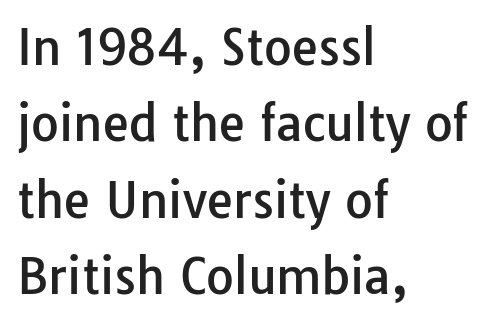
{"serif": "no", "italic": "no", "width": "normal", "stroke_contrast": "low", "x_height": "medium", "monospaced": "no", "underline": "no", "align": "left", "line_spacing": "normal", "line_spacing_ratio": 1.59, "letter_spacing": "normal", "letter_spacing_em": 0.0, "glyph_px": 48}
